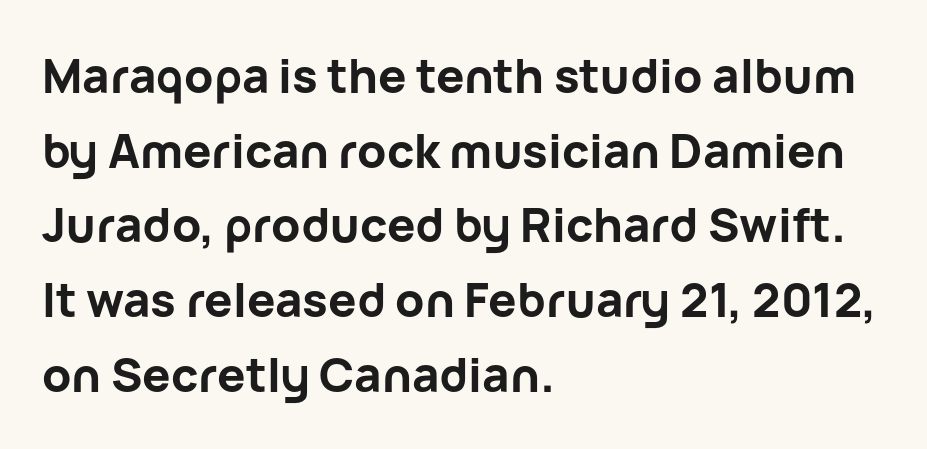
Q: Is the text bold? A: Yes.
Q: Is the text italic (slanted)? A: No, it is upright.
Q: Is the typeface a serif or a sans-serif typeface? A: Sans-serif.
Q: Is the text underlined? A: No.
Q: How is the paragraph aligned? A: Left-aligned.
Q: Is the spacing between letters normal or unusually wide? A: Normal.
Q: Is the spacing between lines tight, normal or loose? A: Normal.
Q: Width (condensed, normal, or wide)? A: Normal.
Q: Stroke contrast? A: Low.
Q: x-height? A: Medium.
Q: Monospaced? A: No.
